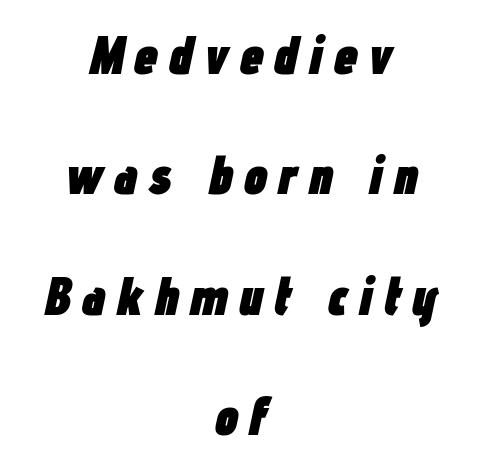
The image shows 54 px heavy, condensed type, italic (leaning right); set centered, loose line spacing (2.23x), not underlined; low stroke contrast and a medium x-height.
